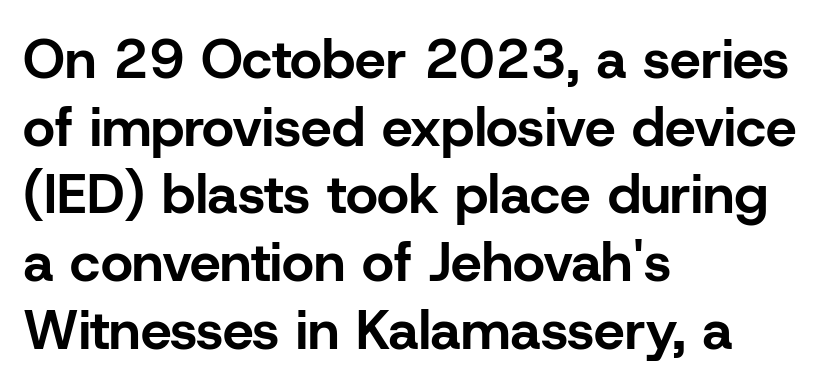
Compared with an ordinary text face, these strokes are far heavier — a full bold. Is this a fixed-width face? No — the glyphs have proportional, varying widths. Each word holds together tightly as a unit, with standard inter-letter gaps. Are there feet on the stems? There aren't — it's a sans. A clean baseline with only descenders dipping below it.
